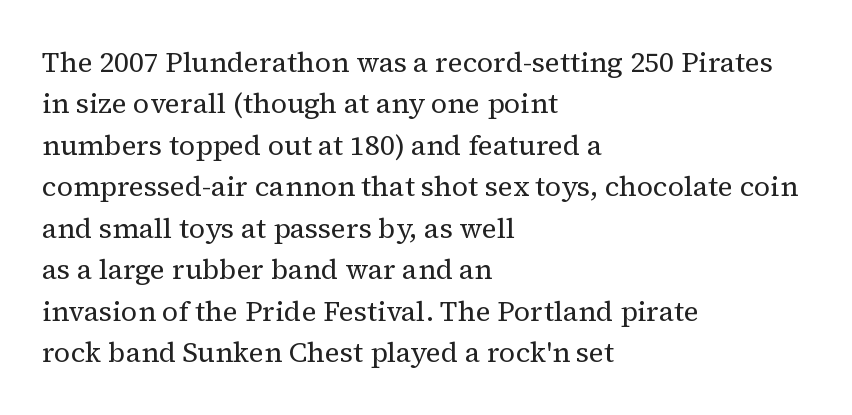
How would I describe the line gaps? Plain and ordinary. A classic flush-left, rag-right setting is used for this passage. Small tapered or slab feet sit at the stroke ends, so this counts as serif. The letters advance in unequal steps, a hallmark of proportional type.
